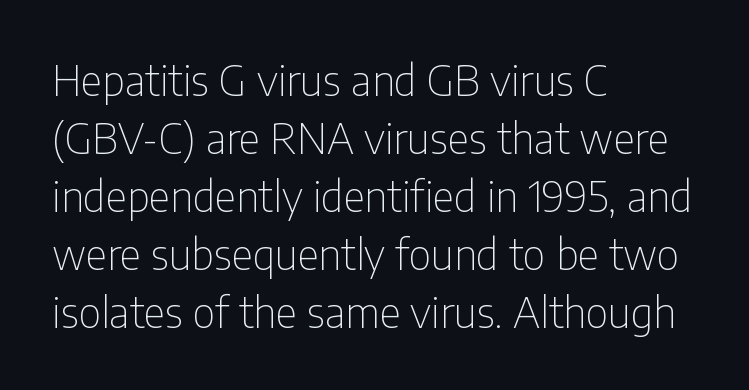
{"serif": "no", "italic": "no", "bold": "no", "weight": "thin", "width": "condensed", "stroke_contrast": "low", "x_height": "medium", "monospaced": "no", "underline": "no", "align": "left", "line_spacing": "normal", "line_spacing_ratio": 1.38, "letter_spacing": "normal", "letter_spacing_em": 0.0, "glyph_px": 42}
